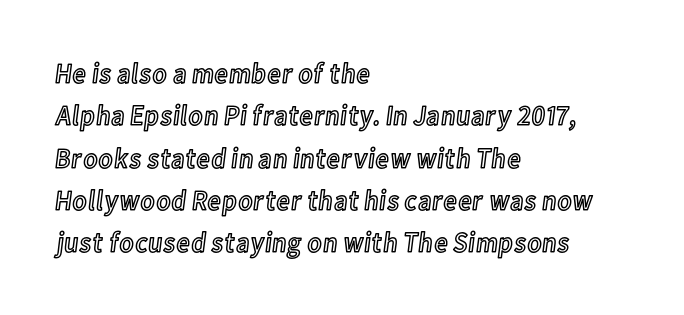
{"width": "condensed", "x_height": "medium", "monospaced": "no", "underline": "no", "align": "left", "line_spacing": "normal", "line_spacing_ratio": 1.46, "letter_spacing": "normal", "letter_spacing_em": 0.0, "glyph_px": 29}
